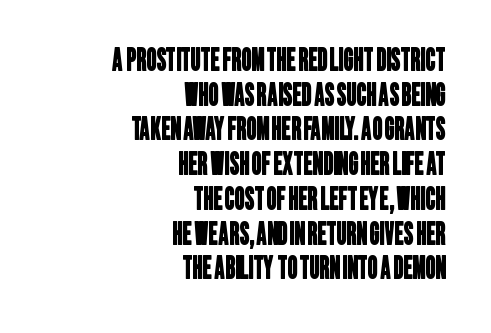
Letterform terminals end flat and unadorned throughout the passage. Honestly, there is no underline to notice here at all. Each word holds together tightly as a unit, with standard inter-letter gaps. The rendering uses natural spacing where letterforms have individual widths. These lines stack with their right ends in a neat column.
